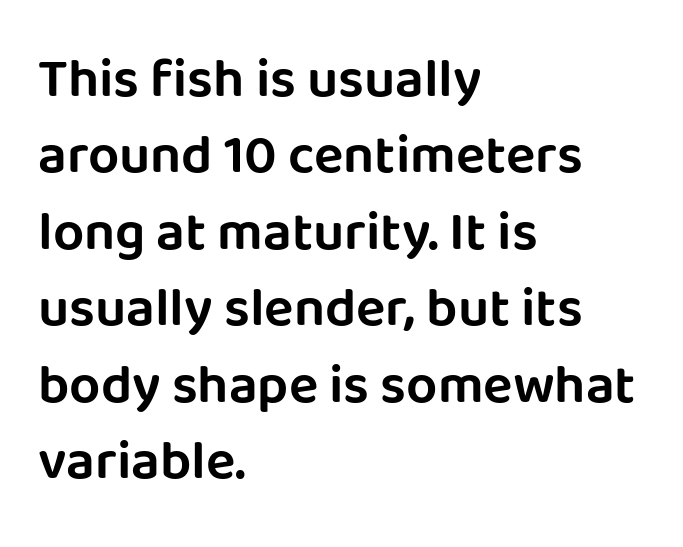
Q: Is the text italic (slanted)? A: No, it is upright.
Q: Is the typeface a serif or a sans-serif typeface? A: Sans-serif.
Q: Is the text underlined? A: No.
Q: How is the paragraph aligned? A: Left-aligned.
Q: Is the spacing between letters normal or unusually wide? A: Normal.
Q: Is the spacing between lines tight, normal or loose? A: Normal.
Q: Width (condensed, normal, or wide)? A: Normal.
Q: Stroke contrast? A: Low.
Q: x-height? A: Large.
Q: Monospaced? A: No.
